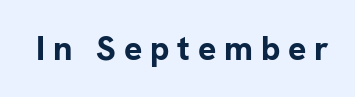
The passage shown has open, widely tracked lettering throughout. In terms of weight, the rendering is a true, heavy bold. You could not count columns in this text — the font is proportionally spaced. Rule under the text: the space is simply empty.
